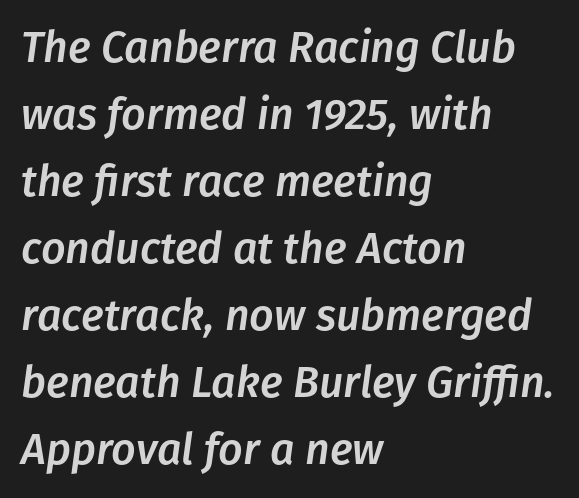
The image shows 43 px text type, italic (leaning right); set left-aligned, normal line spacing (1.56x), normal letter spacing, not underlined; low stroke contrast and a medium x-height.
